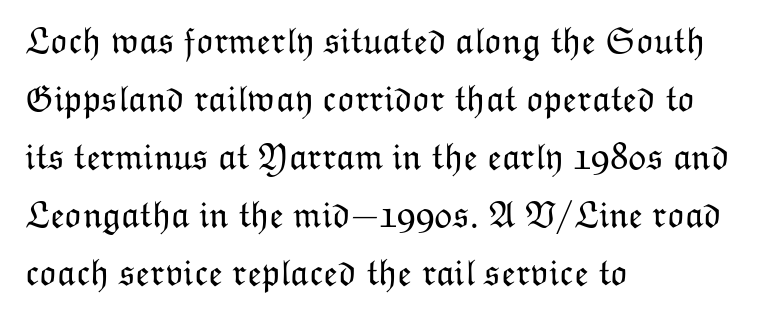
Q: Is the text bold? A: No.
Q: Is the text italic (slanted)? A: No, it is upright.
Q: Is the text underlined? A: No.
Q: How is the paragraph aligned? A: Left-aligned.
Q: Is the spacing between letters normal or unusually wide? A: Normal.
Q: Is the spacing between lines tight, normal or loose? A: Normal.
Q: Width (condensed, normal, or wide)? A: Normal.
Q: Stroke contrast? A: Low.
Q: x-height? A: Medium.
Q: Monospaced? A: No.
